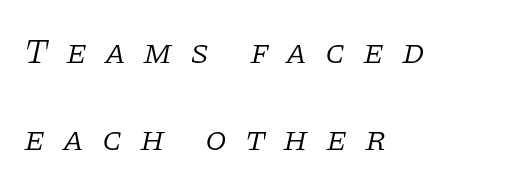
The image shows 35 px light serif type, italic (leaning right); set left-aligned, loose line spacing (2.5x), unusually wide letter spacing (+0.5 em), not underlined; low stroke contrast and a large x-height.
